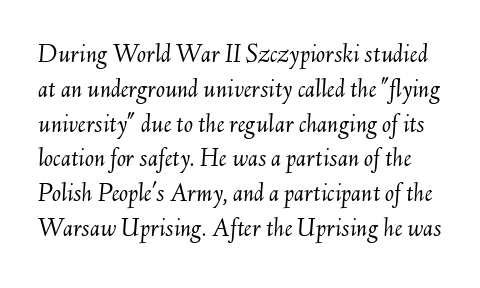
The area under the type is left untouched. If you measured baseline to baseline, you'd find a middling distance. The face looks like a standard text weight, possibly lighter. Does the lettering tilt? It does — this is italic. Default kerning and tracking; the words read as compact shapes.
